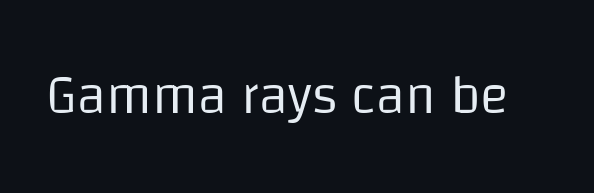
Q: Is the text bold? A: No.
Q: Is the text italic (slanted)? A: No, it is upright.
Q: Is the typeface a serif or a sans-serif typeface? A: Sans-serif.
Q: Is the text underlined? A: No.
Q: Is the spacing between letters normal or unusually wide? A: Normal.
Q: Width (condensed, normal, or wide)? A: Normal.
Q: Stroke contrast? A: Low.
Q: x-height? A: Large.
Q: Monospaced? A: No.
